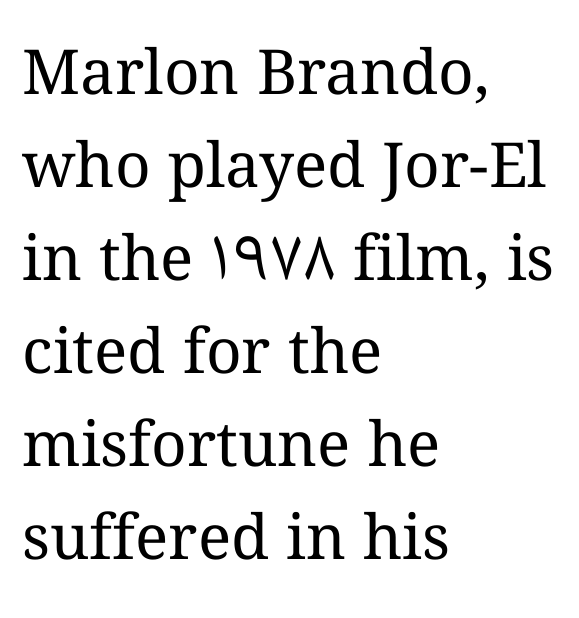
{"italic": "no", "bold": "no", "weight": "regular", "width": "normal", "stroke_contrast": "medium", "x_height": "medium", "monospaced": "no", "underline": "no", "align": "left", "line_spacing": "normal", "line_spacing_ratio": 1.5, "letter_spacing": "normal", "letter_spacing_em": 0.0, "glyph_px": 62}
